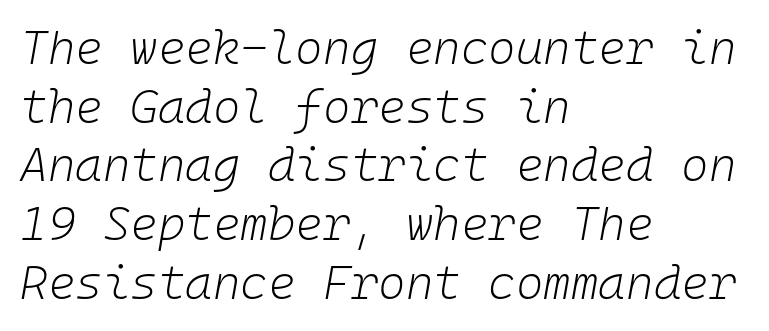
Q: Is the text bold? A: No.
Q: Is the text italic (slanted)? A: Yes, it leans right by about 10 degrees.
Q: Is the text underlined? A: No.
Q: How is the paragraph aligned? A: Left-aligned.
Q: Is the spacing between letters normal or unusually wide? A: Normal.
Q: Is the spacing between lines tight, normal or loose? A: Normal.
Q: Width (condensed, normal, or wide)? A: Normal.
Q: Stroke contrast? A: Low.
Q: x-height? A: Medium.
Q: Monospaced? A: Yes.
